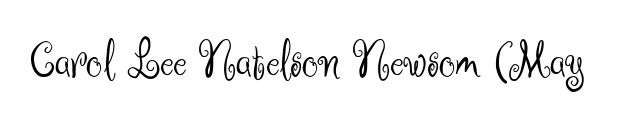
{"serif": "no", "italic": "no", "bold": "no", "weight": "light", "width": "normal", "stroke_contrast": "medium", "x_height": "small", "monospaced": "no", "underline": "no", "letter_spacing": "normal", "letter_spacing_em": 0.0, "glyph_px": 52}
